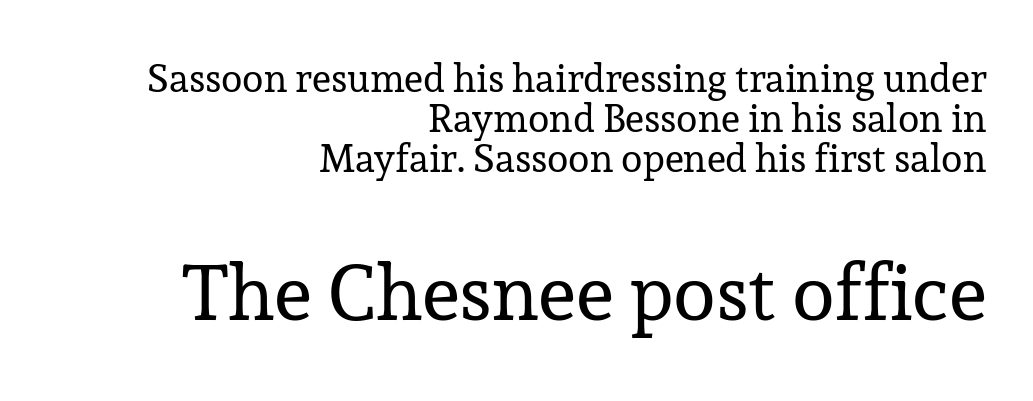
Q: Is the text bold? A: No.
Q: Is the text italic (slanted)? A: No, it is upright.
Q: Is the typeface a serif or a sans-serif typeface? A: Serif.
Q: Is the text underlined? A: No.
Q: How is the paragraph aligned? A: Right-aligned.
Q: Is the spacing between letters normal or unusually wide? A: Normal.
Q: Is the spacing between lines tight, normal or loose? A: Tight.
Q: Which block of text is set in a larger size, the first (top) or the second (bottom)? A: The second (bottom) one.
Q: Width (condensed, normal, or wide)? A: Normal.
Q: Stroke contrast? A: Low.
Q: x-height? A: Medium.
Q: Monospaced? A: No.
